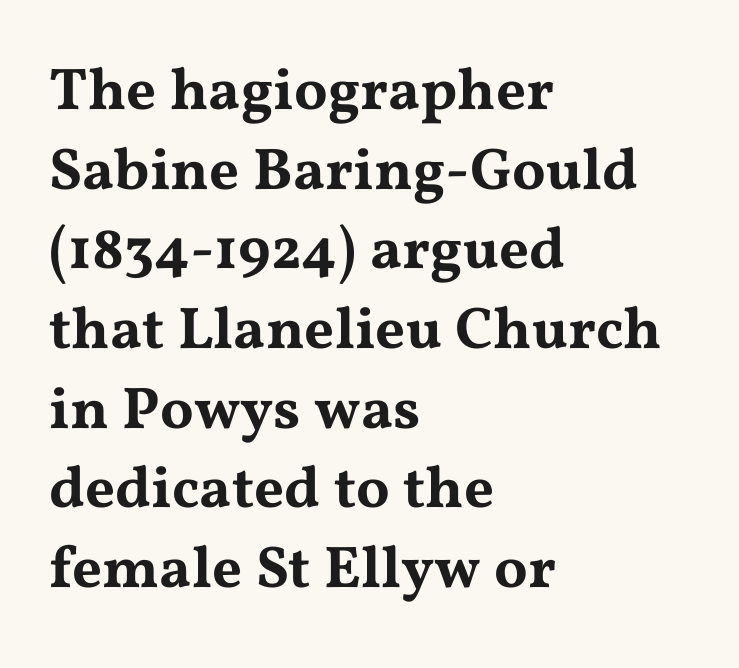
Q: Is the text italic (slanted)? A: No, it is upright.
Q: Is the typeface a serif or a sans-serif typeface? A: Serif.
Q: Is the text underlined? A: No.
Q: How is the paragraph aligned? A: Left-aligned.
Q: Is the spacing between letters normal or unusually wide? A: Normal.
Q: Is the spacing between lines tight, normal or loose? A: Normal.
Q: Width (condensed, normal, or wide)? A: Wide.
Q: Stroke contrast? A: Medium.
Q: x-height? A: Medium.
Q: Monospaced? A: No.
